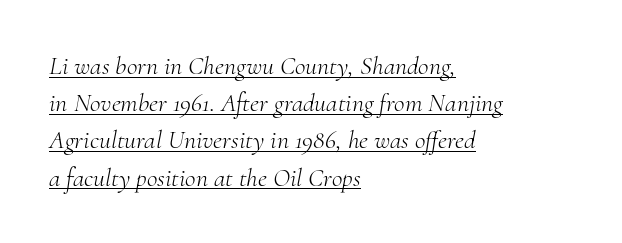
{"italic": "yes", "lean": "right", "slant_degrees": 10, "bold": "no", "underline": "yes", "align": "left", "line_spacing": "normal", "line_spacing_ratio": 1.43, "letter_spacing": "normal", "letter_spacing_em": 0.0, "glyph_px": 26}
